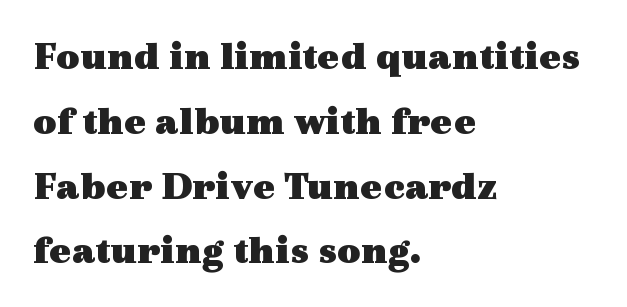
Q: Is the text bold? A: Yes.
Q: Is the text italic (slanted)? A: No, it is upright.
Q: Is the typeface a serif or a sans-serif typeface? A: Serif.
Q: Is the text underlined? A: No.
Q: How is the paragraph aligned? A: Left-aligned.
Q: Is the spacing between letters normal or unusually wide? A: Normal.
Q: Is the spacing between lines tight, normal or loose? A: Normal.
Q: Width (condensed, normal, or wide)? A: Wide.
Q: x-height? A: Medium.
Q: Monospaced? A: No.
